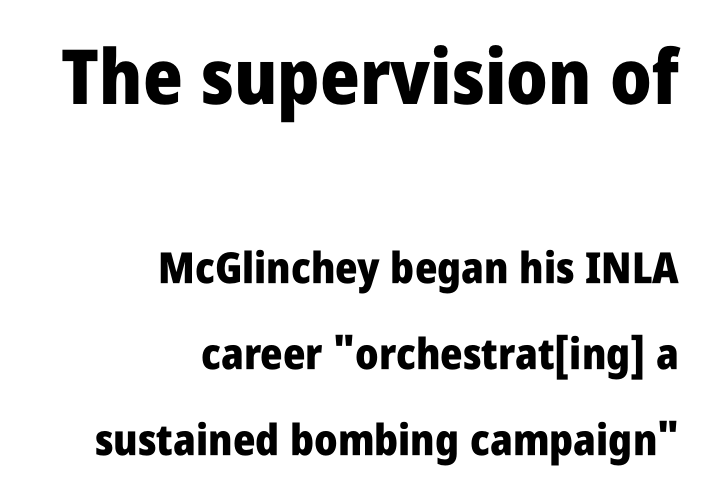
Q: Is the text bold? A: Yes.
Q: Is the text italic (slanted)? A: No, it is upright.
Q: Is the typeface a serif or a sans-serif typeface? A: Sans-serif.
Q: Is the text underlined? A: No.
Q: How is the paragraph aligned? A: Right-aligned.
Q: Is the spacing between letters normal or unusually wide? A: Normal.
Q: Is the spacing between lines tight, normal or loose? A: Loose.
Q: Which block of text is set in a larger size, the first (top) or the second (bottom)? A: The first (top) one.
Q: Width (condensed, normal, or wide)? A: Condensed.
Q: Stroke contrast? A: Low.
Q: x-height? A: Large.
Q: Monospaced? A: No.
